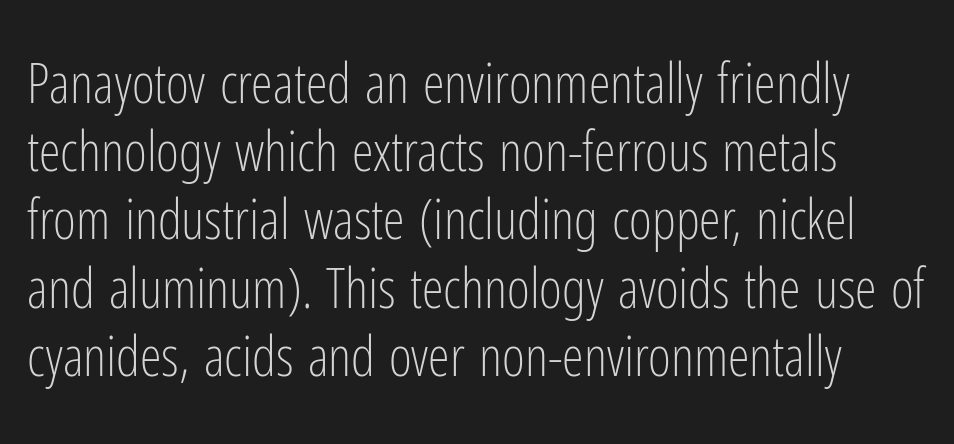
A roman cut, with each character standing at attention. Tracking here is standard; glyphs follow each other at the usual distance. The specimen omits any rule beneath the text block's lines. Typographically, this falls in the sans-serif category. Spacing verdict: proportional, widths tailored to each character. On a weight scale, this lands at 450 or below.
